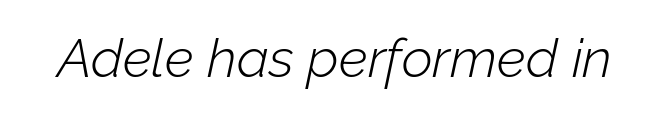
{"italic": "yes", "lean": "right", "slant_degrees": 12, "bold": "no", "weight": "light", "width": "normal", "stroke_contrast": "low", "x_height": "medium", "monospaced": "no", "underline": "no", "letter_spacing": "normal", "letter_spacing_em": 0.0, "glyph_px": 54}
